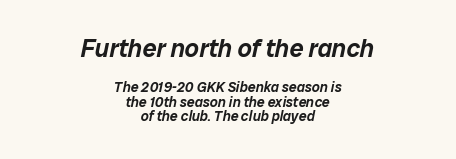
The image shows 25 px text type, italic (leaning right); set centered, tight line spacing (1.04x), normal letter spacing, not underlined; the first (top) block is 1.79x larger.
